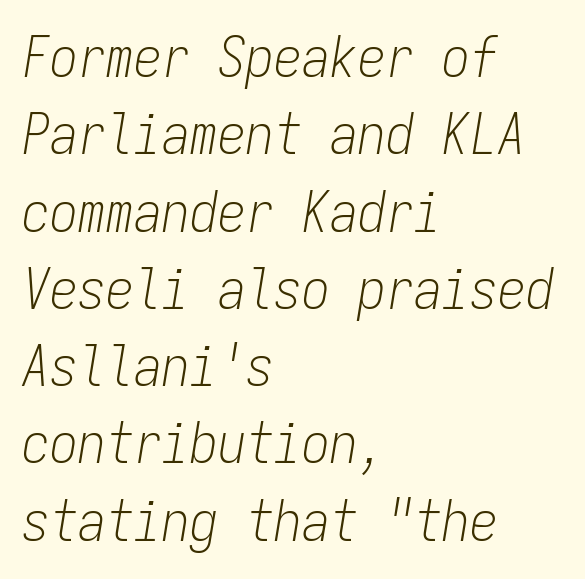
Lines of text with bare space underneath. An italicized treatment has been applied to the whole sample. A classic flush-left, rag-right setting is used for this passage. This is not heavy type; no bold has been used. The face used here is monospaced, like something from a code editor. Leading: standard.
